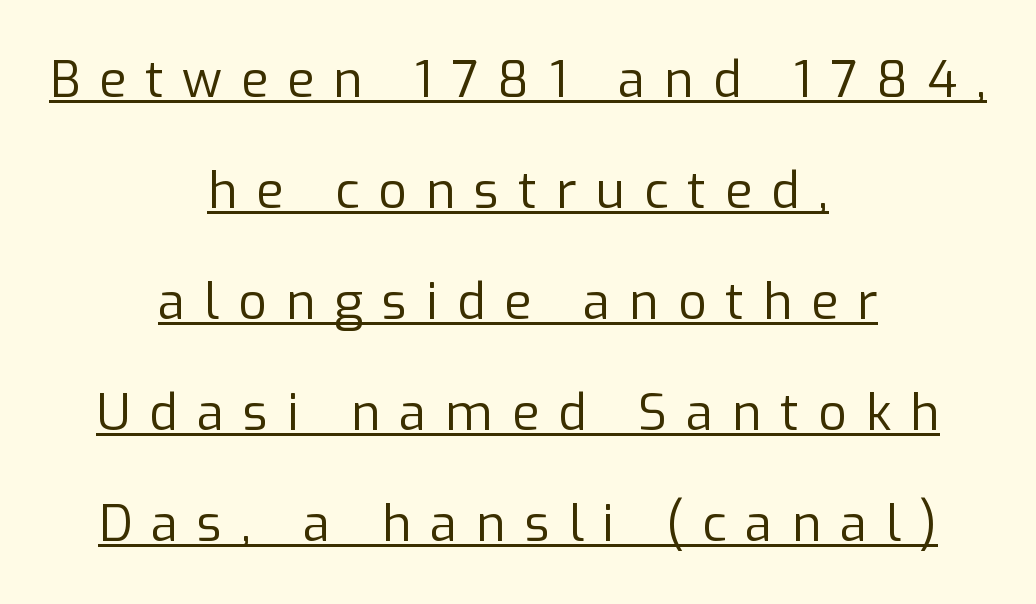
{"serif": "no", "italic": "no", "bold": "no", "weight": "regular", "width": "normal", "stroke_contrast": "low", "x_height": "medium", "monospaced": "no", "underline": "yes", "align": "center", "line_spacing": "loose", "line_spacing_ratio": 2.22, "letter_spacing": "wide", "letter_spacing_em": 0.38, "glyph_px": 50}
